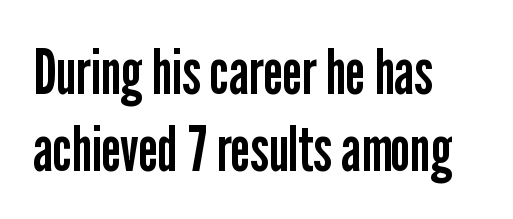
Q: Is the text bold? A: No.
Q: Is the text italic (slanted)? A: No, it is upright.
Q: Is the typeface a serif or a sans-serif typeface? A: Sans-serif.
Q: Is the text underlined? A: No.
Q: How is the paragraph aligned? A: Left-aligned.
Q: Is the spacing between letters normal or unusually wide? A: Normal.
Q: Width (condensed, normal, or wide)? A: Condensed.
Q: Stroke contrast? A: Low.
Q: x-height? A: Medium.
Q: Monospaced? A: No.
